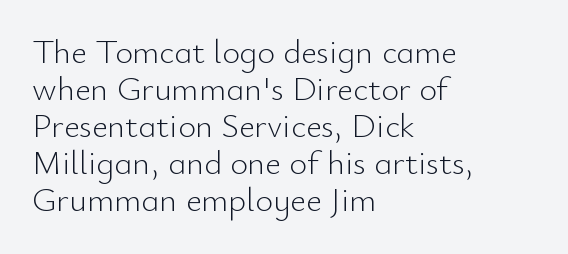
The paragraph has a hard left edge and a soft right edge. Only glyphs here, with clear space below each row. Characters follow at the spacing the type designer built in. You could not count columns in this text — the font is proportionally spaced.
